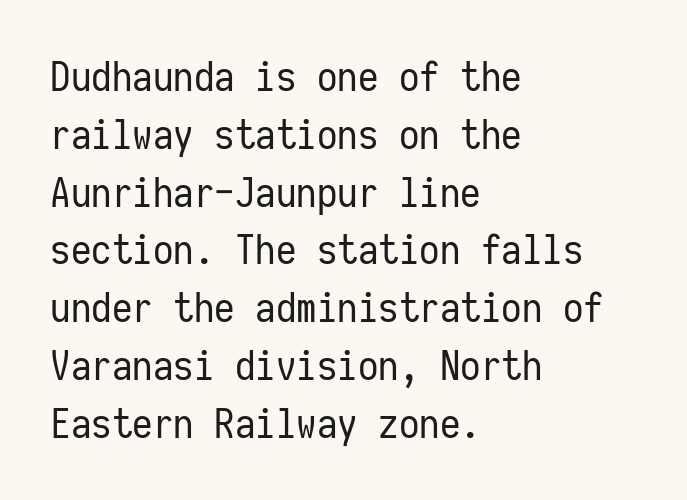
Does extra space separate the letters? No, they use regular spacing. Has an underline been added? It has not. Leading matches the norm, producing a regular column. Posture: straight, roman, zero tilt. Layout note: lines flush left. The letters march in equal steps, a hallmark of fixed-pitch type.
